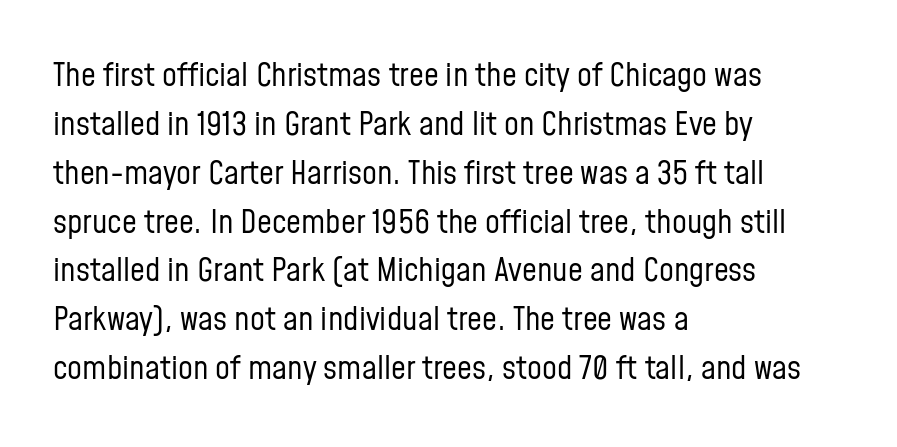
{"serif": "no", "italic": "no", "bold": "no", "weight": "regular", "width": "condensed", "stroke_contrast": "low", "x_height": "medium", "monospaced": "no", "underline": "no", "align": "left", "line_spacing": "normal", "line_spacing_ratio": 1.48, "letter_spacing": "normal", "letter_spacing_em": 0.0, "glyph_px": 33}
